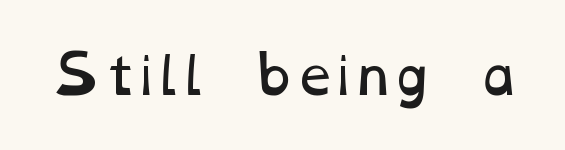
The image shows 52 px regular-weight, wide type; set normal letter spacing, not underlined; low stroke contrast and a medium x-height.
